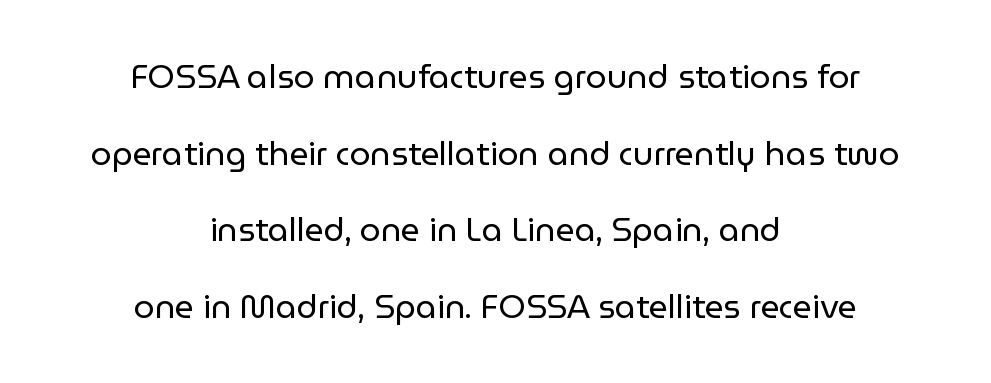
Q: Is the text bold? A: No.
Q: Is the text italic (slanted)? A: No, it is upright.
Q: Is the typeface a serif or a sans-serif typeface? A: Sans-serif.
Q: Is the text underlined? A: No.
Q: How is the paragraph aligned? A: Centered.
Q: Is the spacing between letters normal or unusually wide? A: Normal.
Q: Is the spacing between lines tight, normal or loose? A: Loose.
Q: Width (condensed, normal, or wide)? A: Normal.
Q: Stroke contrast? A: Low.
Q: x-height? A: Medium.
Q: Monospaced? A: No.
